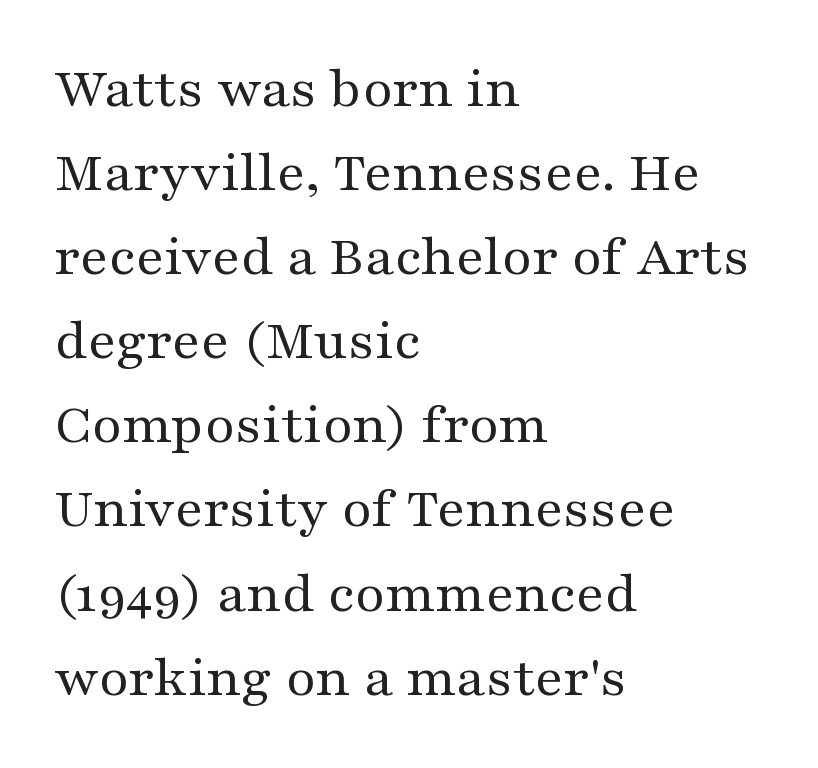
Q: Is the text bold? A: No.
Q: Is the text italic (slanted)? A: No, it is upright.
Q: Is the typeface a serif or a sans-serif typeface? A: Serif.
Q: Is the text underlined? A: No.
Q: How is the paragraph aligned? A: Left-aligned.
Q: Is the spacing between letters normal or unusually wide? A: Normal.
Q: Is the spacing between lines tight, normal or loose? A: Normal.
Q: Width (condensed, normal, or wide)? A: Wide.
Q: Stroke contrast? A: Medium.
Q: x-height? A: Medium.
Q: Monospaced? A: No.
